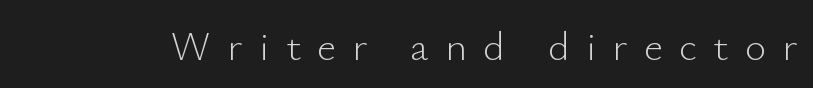
The image shows 41 px light sans-serif type, upright; set unusually wide letter spacing (+0.4 em), not underlined; low stroke contrast and a small x-height.
